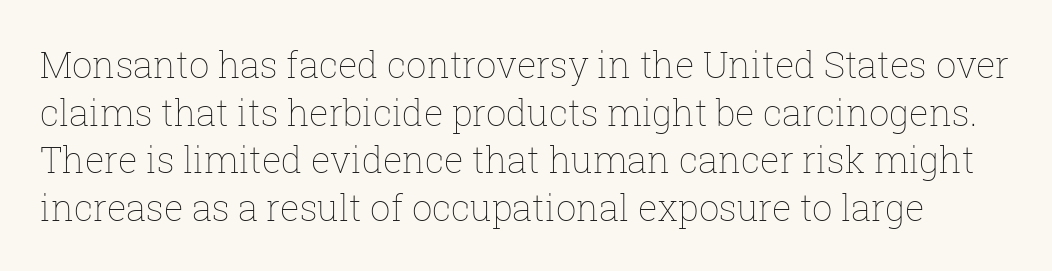
The image shows 36 px thin type, upright; set normal line spacing (1.32x), normal letter spacing, not underlined; low stroke contrast and a medium x-height.
